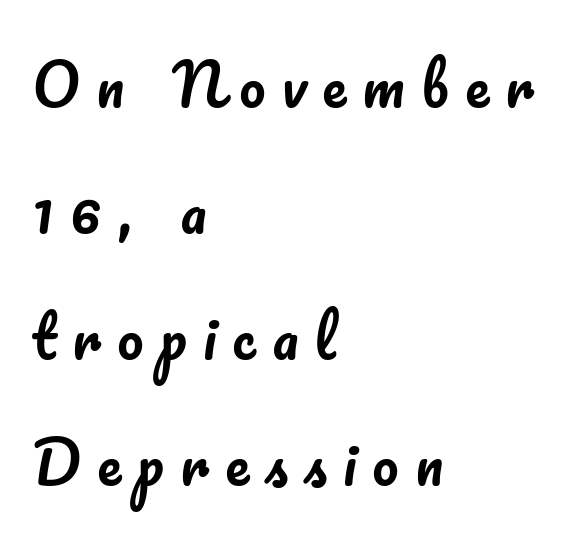
The image shows 58 px text type; set left-aligned, loose line spacing (2.17x), unusually wide letter spacing (+0.28 em), not underlined; low stroke contrast and a small x-height.
